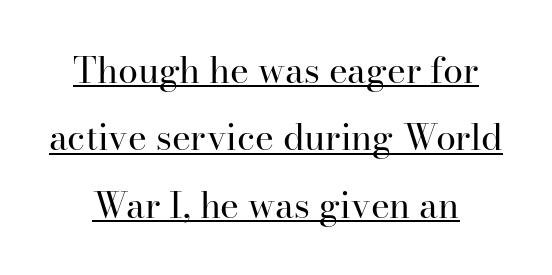
The image shows 36 px regular-weight serif type, upright; set line spacing 1.87x, normal letter spacing, underlined; high stroke contrast and a small x-height.
